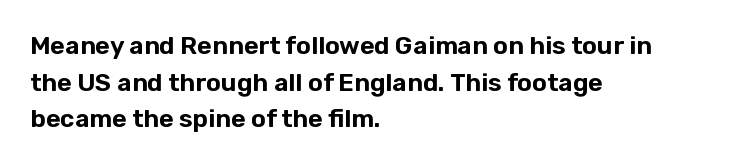
{"italic": "no", "underline": "no", "align": "left", "line_spacing": "normal", "line_spacing_ratio": 1.47, "letter_spacing": "normal", "letter_spacing_em": 0.0, "glyph_px": 25}
